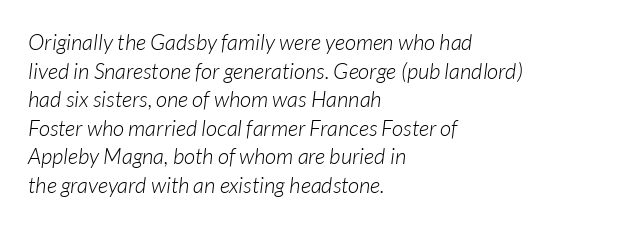
The rendering anchors every line to the left-hand side. Lines of text with bare space underneath. The rendering keeps characters at their native spacing. The lettering tilts uniformly, giving the passage an italic look.
